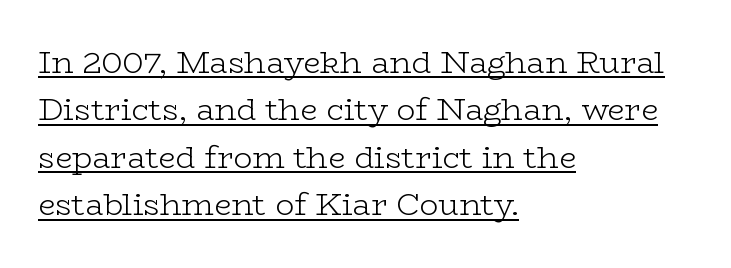
{"serif": "yes", "italic": "no", "bold": "no", "weight": "light", "width": "wide", "stroke_contrast": "low", "x_height": "medium", "monospaced": "no", "underline": "yes", "align": "left", "line_spacing": "normal", "line_spacing_ratio": 1.53, "letter_spacing": "normal", "letter_spacing_em": 0.0, "glyph_px": 31}
